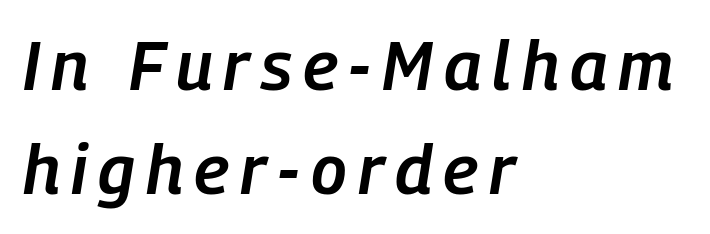
{"italic": "yes", "lean": "right", "slant_degrees": 9, "bold": "semi", "weight": "semibold", "width": "condensed", "stroke_contrast": "low", "x_height": "medium", "monospaced": "no", "underline": "no", "align": "left", "line_spacing": "normal", "line_spacing_ratio": 1.51, "glyph_px": 69}
